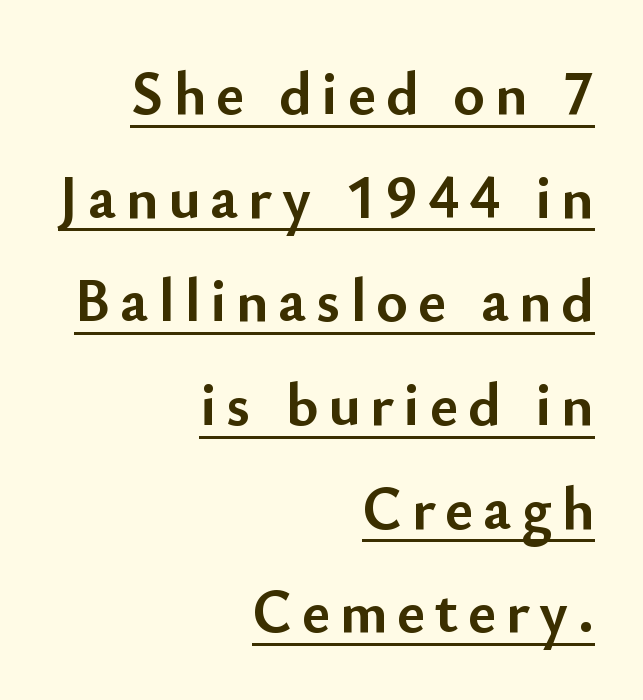
The image shows 61 px semibold sans-serif type, upright; set right-aligned, normal line spacing (1.7x), underlined; low stroke contrast and a small x-height.
